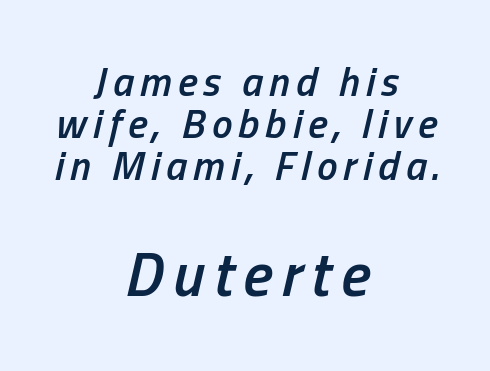
{"italic": "yes", "lean": "right", "slant_degrees": 13, "bold": "semi", "weight": "semibold", "width": "condensed", "stroke_contrast": "low", "x_height": "medium", "monospaced": "no", "underline": "no", "align": "center", "line_spacing": "tight", "line_spacing_ratio": 1.03, "larger_block": "second", "size_ratio": 1.51, "glyph_px": 62}
